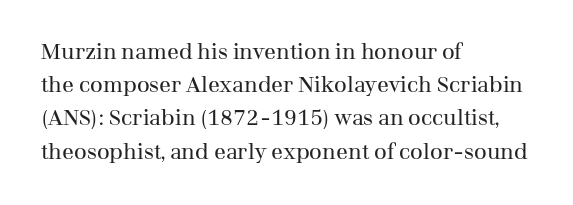
Q: Is the text bold? A: No.
Q: Is the text italic (slanted)? A: No, it is upright.
Q: Is the text underlined? A: No.
Q: How is the paragraph aligned? A: Left-aligned.
Q: Is the spacing between letters normal or unusually wide? A: Normal.
Q: Is the spacing between lines tight, normal or loose? A: Normal.
